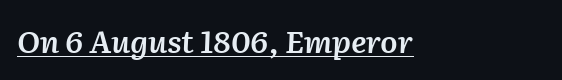
The image shows 31 px semibold type, italic (leaning right); set normal letter spacing, underlined; medium stroke contrast and a medium x-height.
